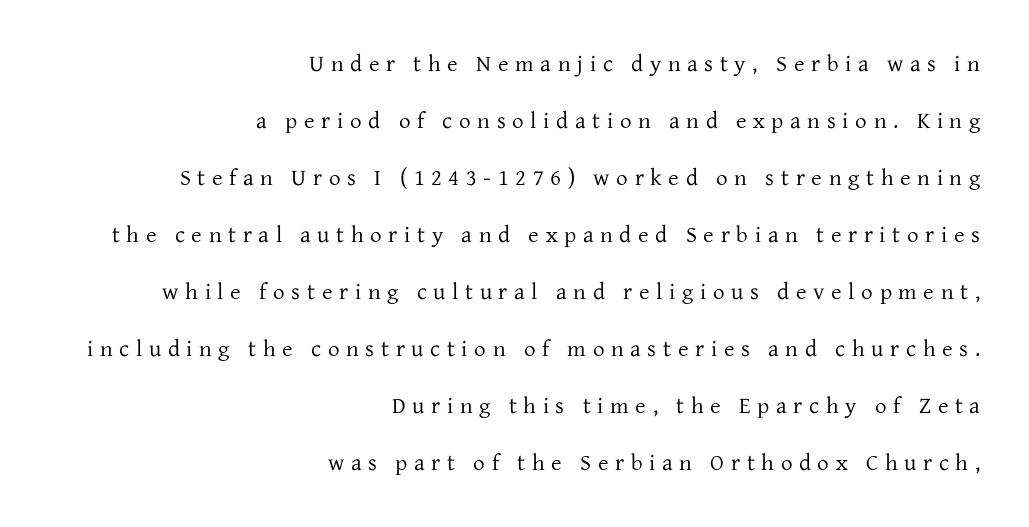
The compositor pushed each line to the right boundary. The passage shown is not bold in any degree. Just letters on the line, the space beneath them empty. The type sits square on the baseline with zero lean. Baseline-to-baseline distance is far greater than the letter height.
